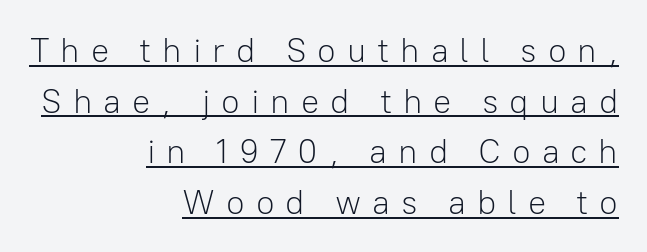
Style check: upright. Summary of weight: not heavy and not bold. The type family on display is of the sans-serif kind. Between one letter and the next there's a generous, obvious gap. In designer terms, the underline attribute is active on this setting.
